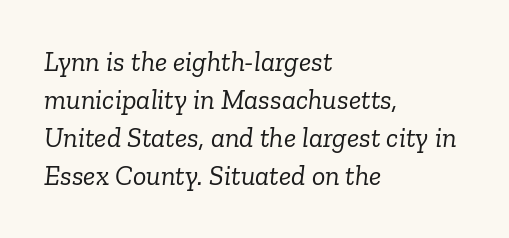
{"serif": "yes", "italic": "yes", "lean": "right", "slant_degrees": 6, "bold": "no", "weight": "light", "width": "normal", "stroke_contrast": "low", "x_height": "medium", "monospaced": "no", "underline": "no", "align": "left", "line_spacing": "normal", "line_spacing_ratio": 1.36, "letter_spacing": "normal", "letter_spacing_em": 0.0, "glyph_px": 28}
